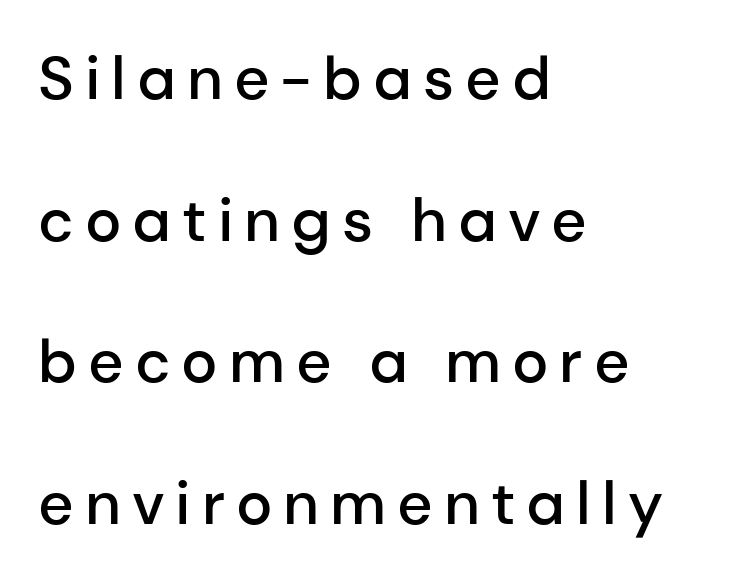
Q: Is the text bold? A: Semi-bold.
Q: Is the text italic (slanted)? A: No, it is upright.
Q: Is the typeface a serif or a sans-serif typeface? A: Sans-serif.
Q: Is the text underlined? A: No.
Q: How is the paragraph aligned? A: Left-aligned.
Q: Is the spacing between lines tight, normal or loose? A: Loose.
Q: Width (condensed, normal, or wide)? A: Normal.
Q: Stroke contrast? A: Low.
Q: x-height? A: Medium.
Q: Monospaced? A: No.
